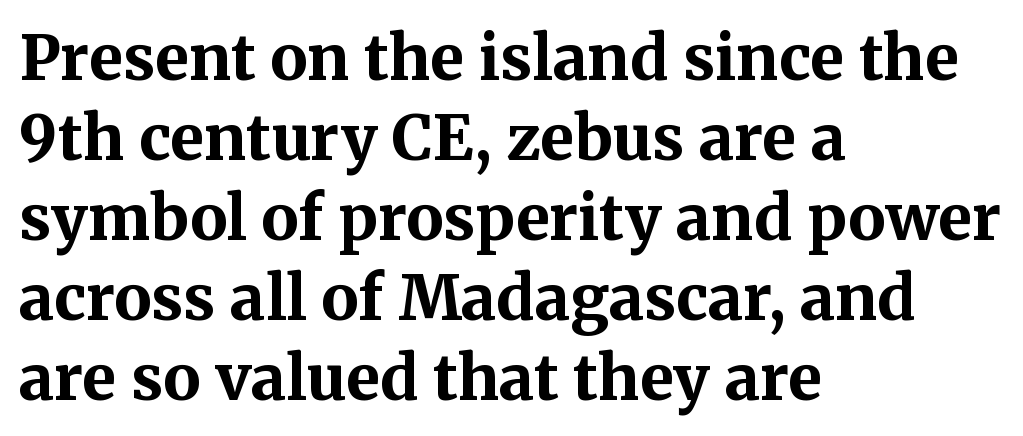
The image shows 62 px bold serif type, upright; set left-aligned, normal line spacing (1.29x), normal letter spacing, not underlined; medium stroke contrast and a medium x-height.
